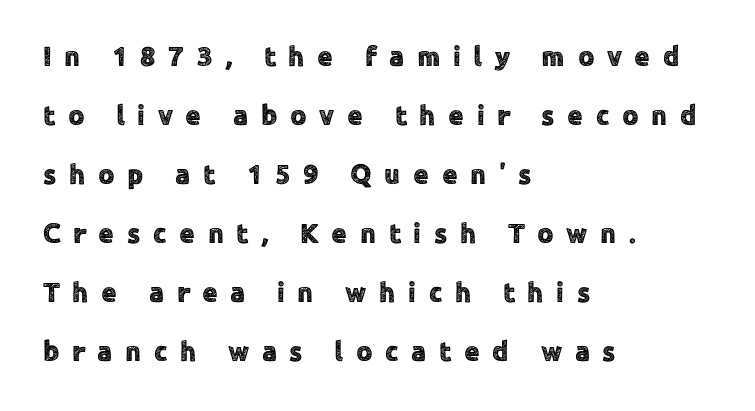
{"serif": "no", "italic": "no", "width": "normal", "x_height": "medium", "monospaced": "no", "underline": "no", "align": "left", "line_spacing": "loose", "line_spacing_ratio": 2.11, "letter_spacing": "wide", "letter_spacing_em": 0.45, "glyph_px": 28}
